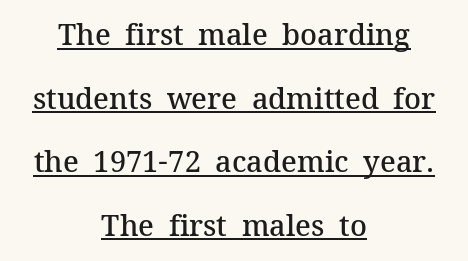
Q: Is the text bold? A: Semi-bold.
Q: Is the text italic (slanted)? A: No, it is upright.
Q: Is the typeface a serif or a sans-serif typeface? A: Serif.
Q: Is the text underlined? A: Yes.
Q: How is the paragraph aligned? A: Centered.
Q: Is the spacing between letters normal or unusually wide? A: Normal.
Q: Is the spacing between lines tight, normal or loose? A: Loose.
Q: Width (condensed, normal, or wide)? A: Normal.
Q: Stroke contrast? A: Medium.
Q: x-height? A: Medium.
Q: Monospaced? A: No.
